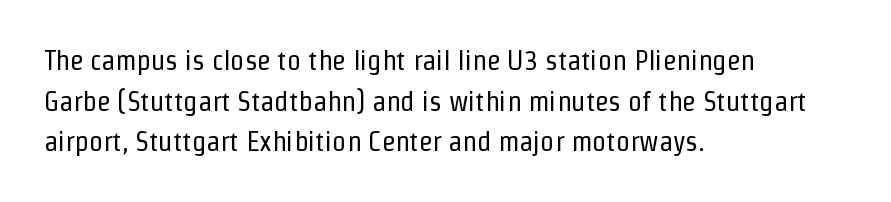
{"serif": "no", "italic": "no", "bold": "no", "weight": "regular", "width": "condensed", "stroke_contrast": "low", "x_height": "medium", "monospaced": "no", "underline": "no", "align": "left", "line_spacing": "normal", "line_spacing_ratio": 1.45, "letter_spacing": "normal", "letter_spacing_em": 0.0, "glyph_px": 28}
